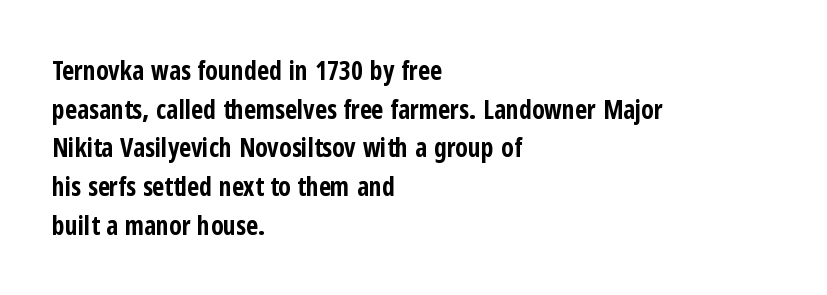
Q: Is the text bold? A: Yes.
Q: Is the text italic (slanted)? A: No, it is upright.
Q: Is the text underlined? A: No.
Q: How is the paragraph aligned? A: Left-aligned.
Q: Is the spacing between letters normal or unusually wide? A: Normal.
Q: Is the spacing between lines tight, normal or loose? A: Normal.
